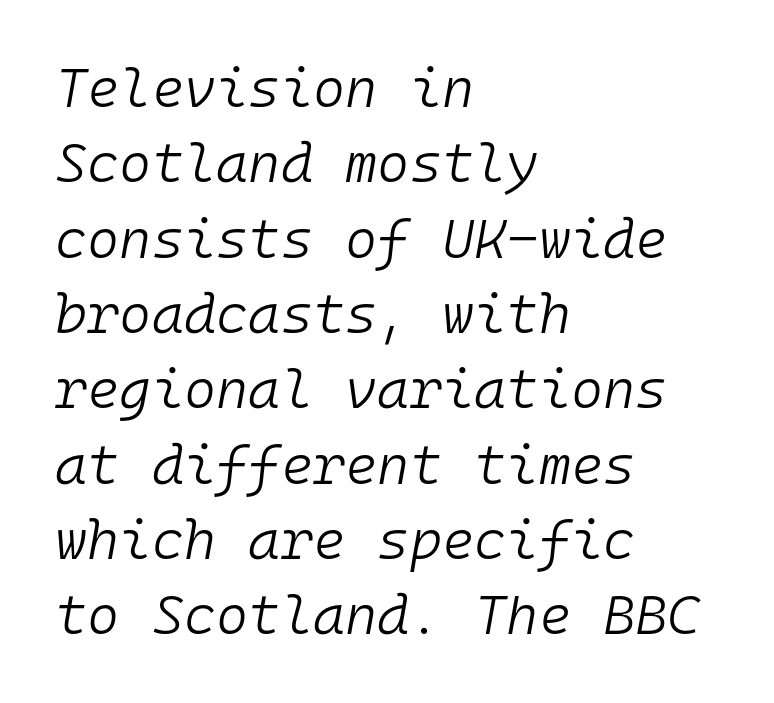
The image shows 55 px light type, italic (leaning right), monospaced; set left-aligned, normal line spacing (1.37x), normal letter spacing, not underlined; low stroke contrast and a medium x-height.
